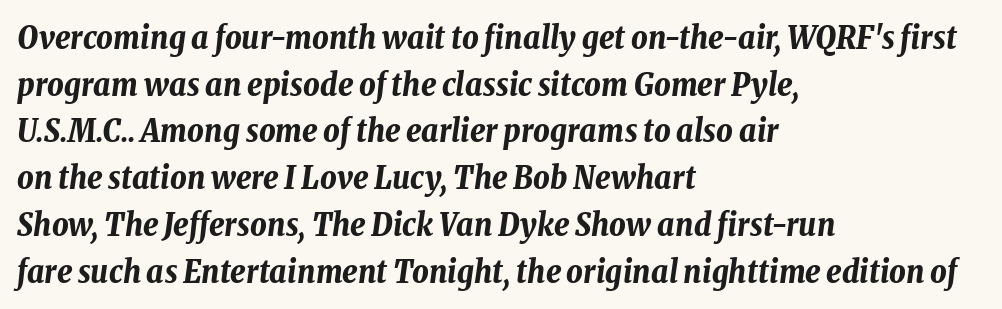
{"italic": "yes", "lean": "right", "slant_degrees": 8, "bold": "yes", "weight": "bold", "width": "condensed", "stroke_contrast": "low", "x_height": "medium", "monospaced": "no", "underline": "no", "align": "left", "line_spacing": "normal", "line_spacing_ratio": 1.46, "letter_spacing": "normal", "letter_spacing_em": 0.0, "glyph_px": 32}
